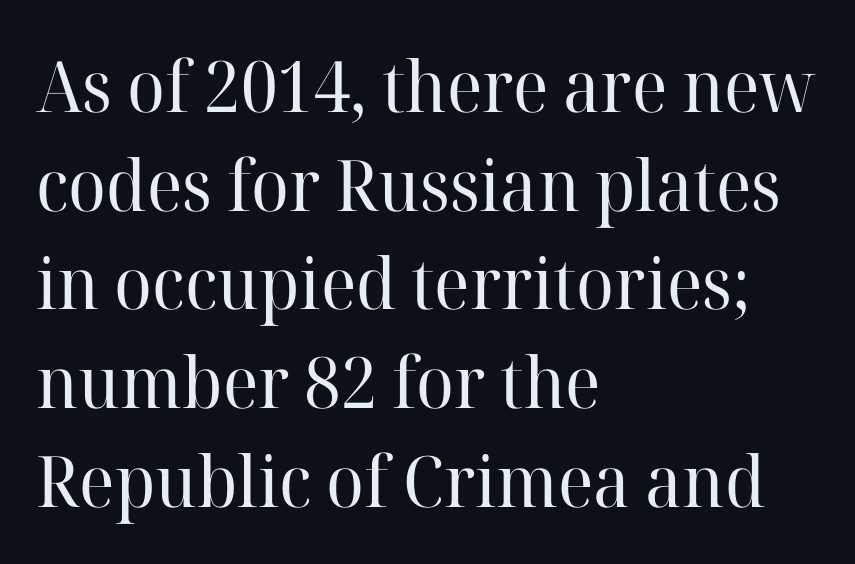
Q: Is the text bold? A: No.
Q: Is the text italic (slanted)? A: No, it is upright.
Q: Is the typeface a serif or a sans-serif typeface? A: Serif.
Q: Is the text underlined? A: No.
Q: How is the paragraph aligned? A: Left-aligned.
Q: Is the spacing between letters normal or unusually wide? A: Normal.
Q: Is the spacing between lines tight, normal or loose? A: Normal.
Q: Width (condensed, normal, or wide)? A: Normal.
Q: Stroke contrast? A: High.
Q: x-height? A: Medium.
Q: Monospaced? A: No.
